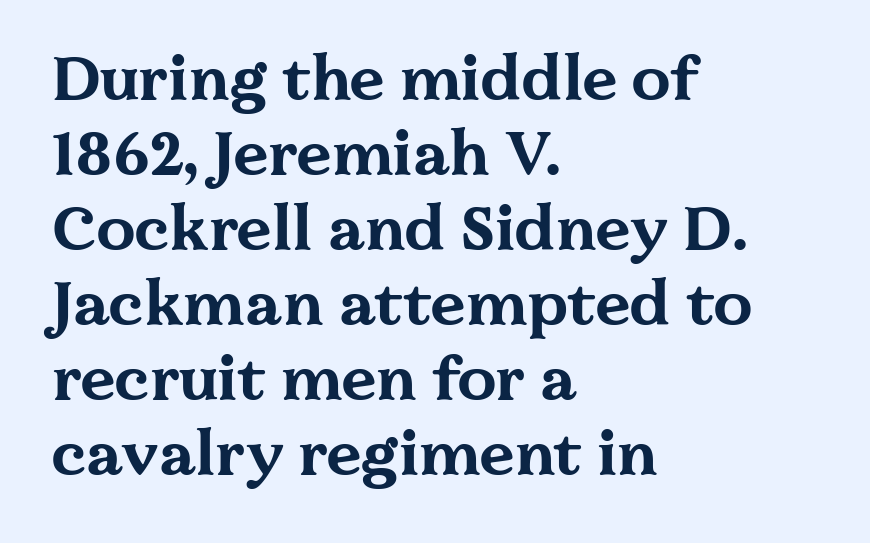
{"serif": "yes", "italic": "no", "bold": "yes", "weight": "bold", "width": "wide", "stroke_contrast": "medium", "x_height": "medium", "monospaced": "no", "underline": "no", "align": "left", "line_spacing_ratio": 1.21, "letter_spacing": "normal", "letter_spacing_em": 0.0, "glyph_px": 62}
